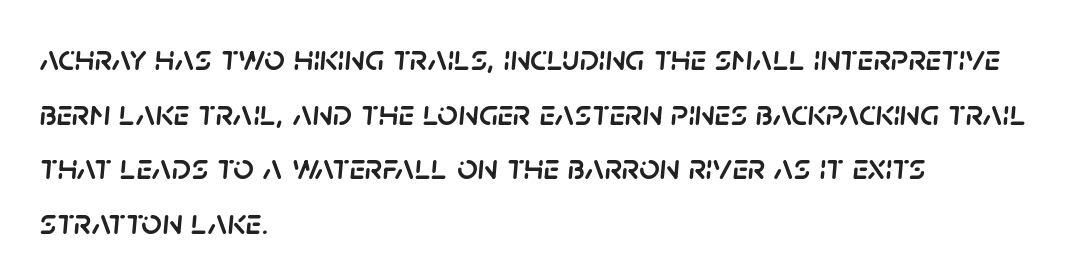
The image shows 36 px text type, italic (leaning right); set left-aligned, normal line spacing (1.52x), normal letter spacing, not underlined; low stroke contrast and a large x-height.
